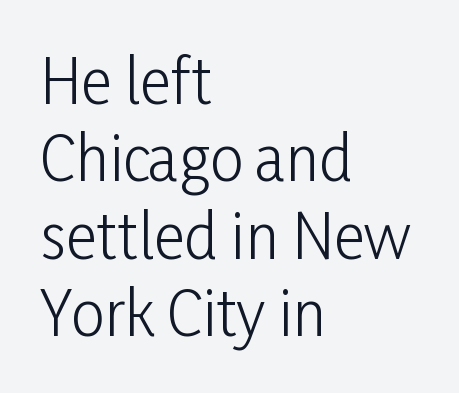
Is there much room between lines? A standard amount, neither cramped nor airy. Summary of weight: not heavy and not bold. The lines are quadded left. The space beneath each line is pristine and unruled. Is this a fixed-width face? No — the glyphs have proportional, varying widths. The letters stand upright; this is a roman face.
